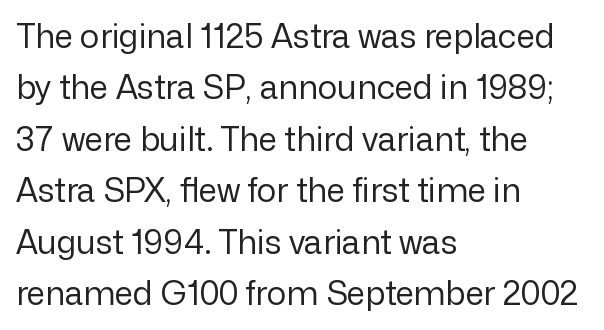
Posture: upright roman. Check under the words: just untouched page. No extra tracking has been applied to these lines. The space between consecutive lines is moderate.
